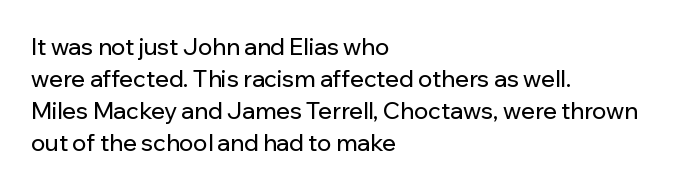
{"italic": "no", "underline": "no", "align": "left", "line_spacing": "normal", "line_spacing_ratio": 1.39, "letter_spacing": "normal", "letter_spacing_em": 0.0, "glyph_px": 23}
